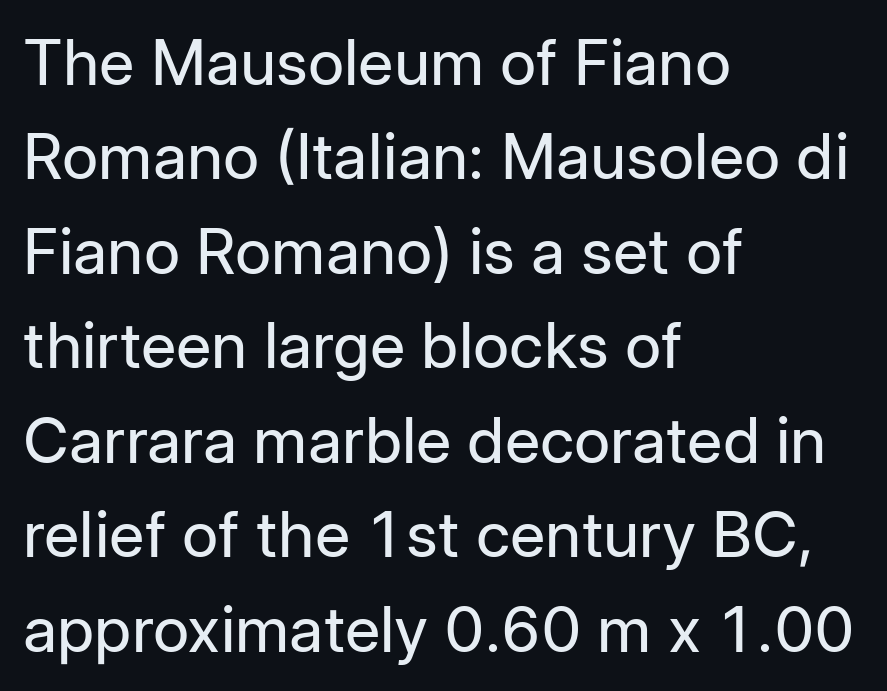
{"serif": "no", "italic": "no", "bold": "no", "weight": "regular", "width": "normal", "stroke_contrast": "low", "x_height": "medium", "monospaced": "no", "underline": "no", "align": "left", "line_spacing": "normal", "line_spacing_ratio": 1.5, "letter_spacing": "normal", "letter_spacing_em": 0.0, "glyph_px": 63}
